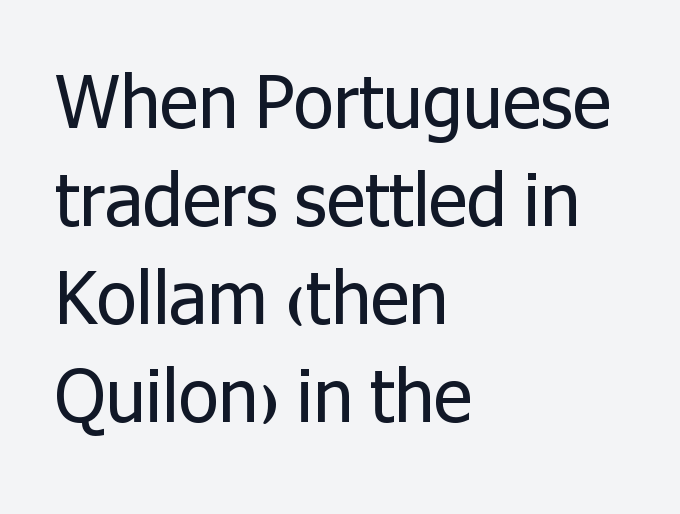
{"serif": "no", "italic": "no", "bold": "no", "weight": "regular", "width": "normal", "stroke_contrast": "low", "x_height": "medium", "monospaced": "no", "underline": "no", "align": "left", "line_spacing": "normal", "line_spacing_ratio": 1.36, "letter_spacing": "normal", "letter_spacing_em": 0.0, "glyph_px": 72}
